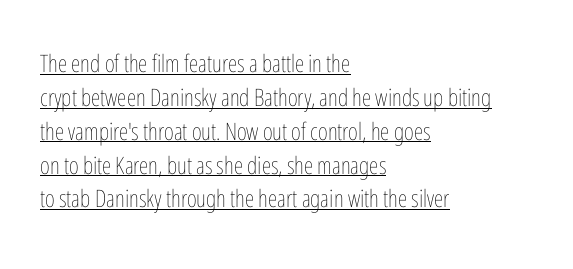
{"italic": "no", "bold": "no", "underline": "yes", "align": "left", "line_spacing": "normal", "line_spacing_ratio": 1.41, "letter_spacing": "normal", "letter_spacing_em": 0.0, "glyph_px": 24}
